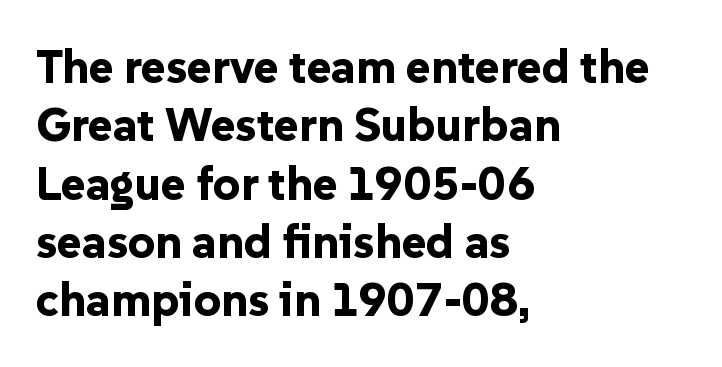
Q: Is the text bold? A: Yes.
Q: Is the text italic (slanted)? A: No, it is upright.
Q: Is the typeface a serif or a sans-serif typeface? A: Sans-serif.
Q: Is the text underlined? A: No.
Q: How is the paragraph aligned? A: Left-aligned.
Q: Is the spacing between letters normal or unusually wide? A: Normal.
Q: Width (condensed, normal, or wide)? A: Normal.
Q: Stroke contrast? A: Low.
Q: x-height? A: Medium.
Q: Monospaced? A: No.
